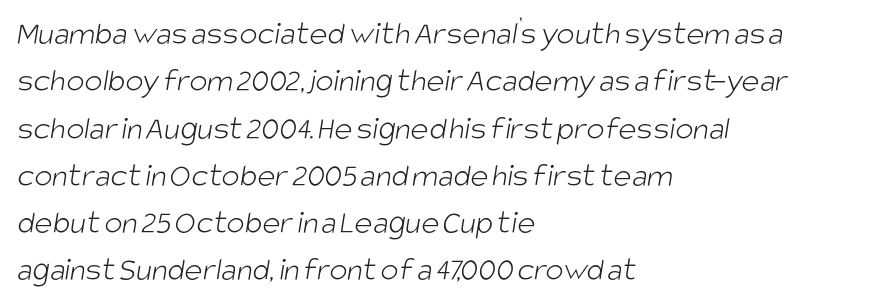
The passage shown is typed in a proportional face where columns would drift. These glyphs show unthickened strokes, regular width or finer. How are the letters spaced? Ordinarily, with no added tracking. Vertical spacing — default. Anything drawn beneath the words? Only blank space.
